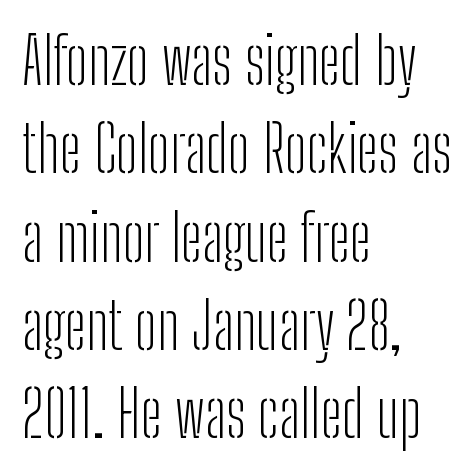
Here the glyphs are tracked normally, forming tight word shapes. Unlike italic type, these characters show no tilt at all. A light-to-regular cut is what we see here. The lines sit at an ordinary, default distance from one another.
